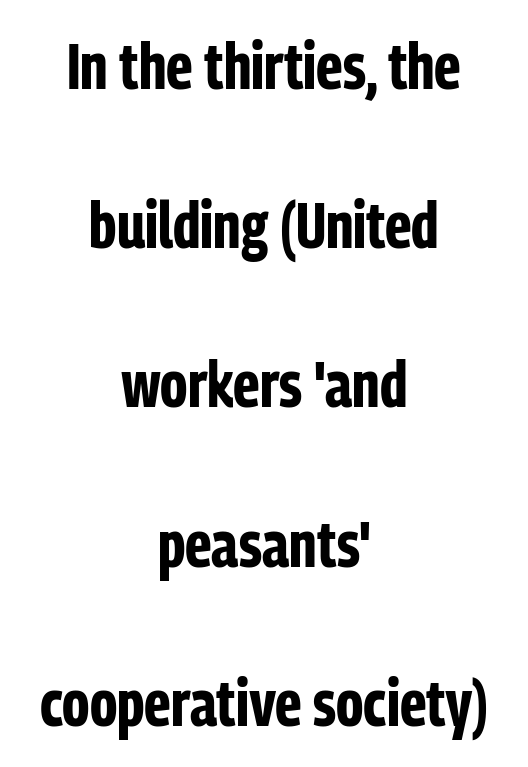
{"serif": "no", "italic": "no", "bold": "yes", "weight": "bold", "width": "condensed", "stroke_contrast": "low", "x_height": "medium", "monospaced": "no", "underline": "no", "align": "center", "line_spacing": "loose", "line_spacing_ratio": 2.45, "letter_spacing": "normal", "letter_spacing_em": 0.0, "glyph_px": 65}
